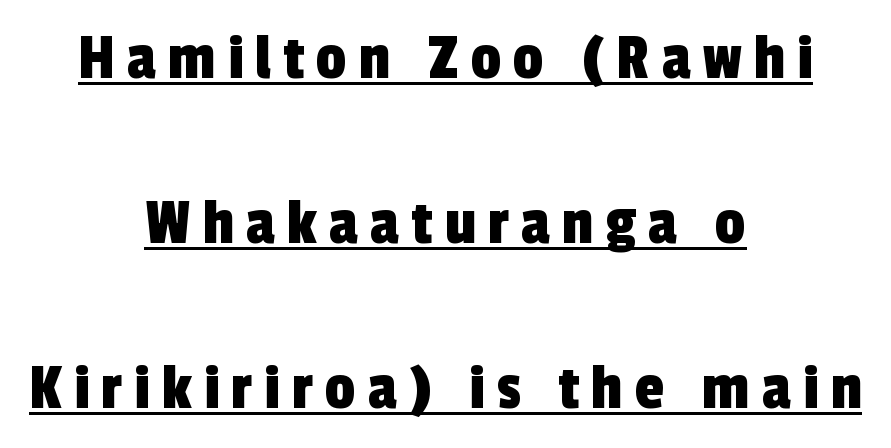
Q: Is the typeface a serif or a sans-serif typeface? A: Sans-serif.
Q: Is the text underlined? A: Yes.
Q: How is the paragraph aligned? A: Centered.
Q: Is the spacing between lines tight, normal or loose? A: Loose.
Q: Width (condensed, normal, or wide)? A: Condensed.
Q: x-height? A: Medium.
Q: Monospaced? A: No.
